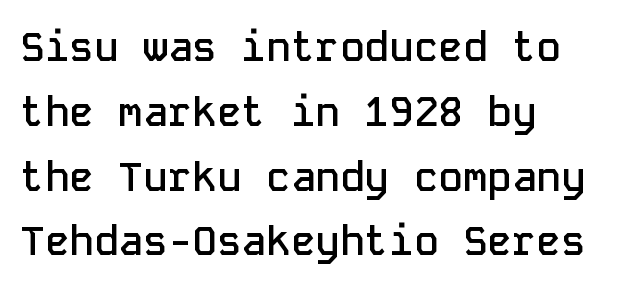
Q: Is the text bold? A: Semi-bold.
Q: Is the text italic (slanted)? A: No, it is upright.
Q: Is the typeface a serif or a sans-serif typeface? A: Sans-serif.
Q: Is the text underlined? A: No.
Q: How is the paragraph aligned? A: Left-aligned.
Q: Is the spacing between letters normal or unusually wide? A: Normal.
Q: Is the spacing between lines tight, normal or loose? A: Normal.
Q: Width (condensed, normal, or wide)? A: Normal.
Q: Stroke contrast? A: Low.
Q: x-height? A: Medium.
Q: Monospaced? A: Yes.
